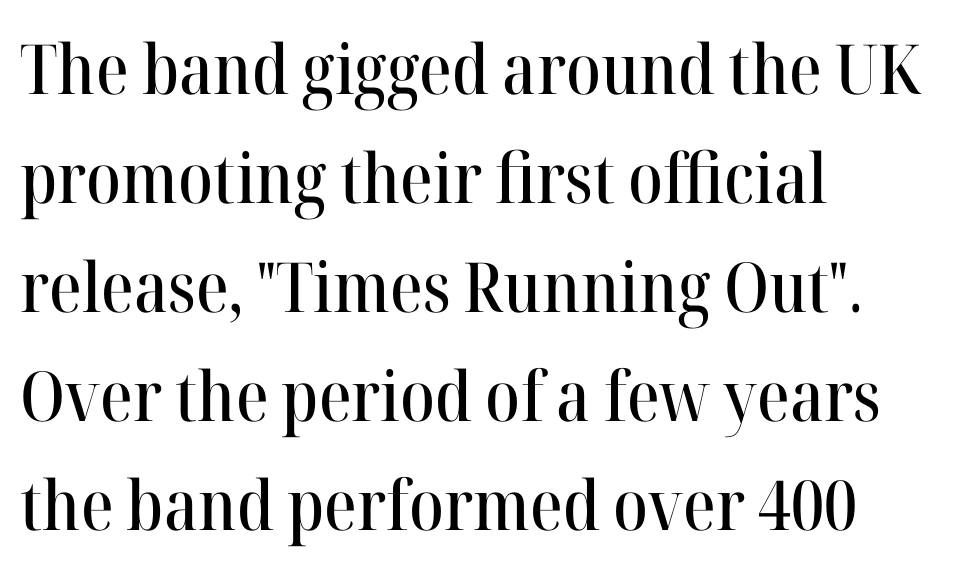
The image shows 69 px serif type, upright; set left-aligned, normal line spacing (1.58x), normal letter spacing, not underlined; high stroke contrast and a medium x-height.
